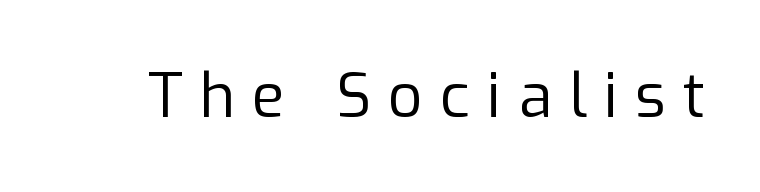
Is there any slant? The stems are plumb. What kind of face is this? One without serifs — a sans. Nobody drew a line under any word here. Proportional: the letters do not fall into vertical columns. These lines have a slow, spaced-out rhythm from letter to letter.
